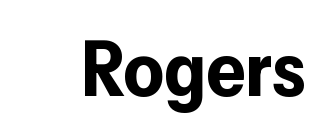
Q: Is the text bold? A: Yes.
Q: Is the text italic (slanted)? A: No, it is upright.
Q: Is the typeface a serif or a sans-serif typeface? A: Sans-serif.
Q: Is the text underlined? A: No.
Q: Is the spacing between letters normal or unusually wide? A: Normal.
Q: Width (condensed, normal, or wide)? A: Normal.
Q: Stroke contrast? A: Low.
Q: x-height? A: Medium.
Q: Monospaced? A: No.
